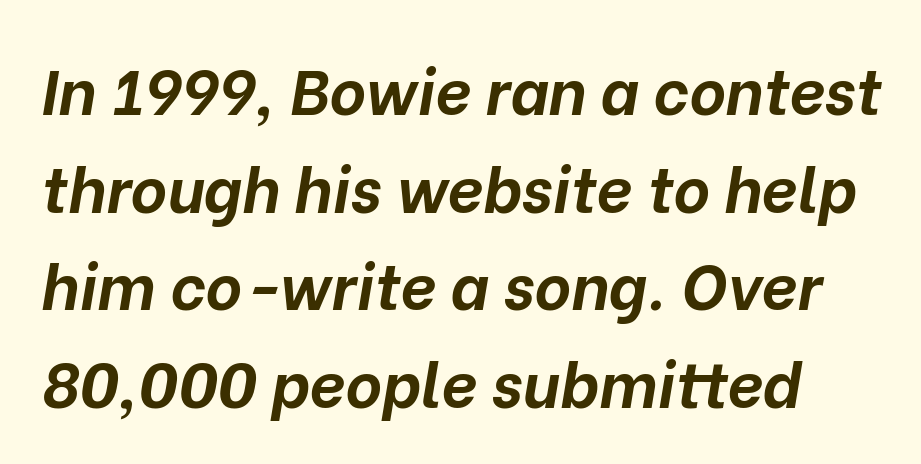
Q: Is the text bold? A: Yes.
Q: Is the text italic (slanted)? A: Yes, it leans right by about 10 degrees.
Q: Is the text underlined? A: No.
Q: Is the spacing between letters normal or unusually wide? A: Normal.
Q: Is the spacing between lines tight, normal or loose? A: Normal.
Q: Width (condensed, normal, or wide)? A: Normal.
Q: Stroke contrast? A: Low.
Q: x-height? A: Medium.
Q: Monospaced? A: No.
